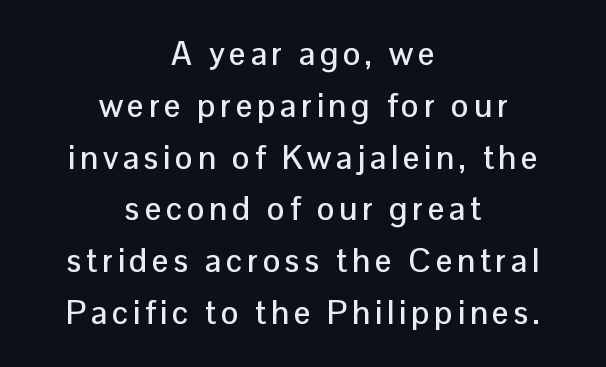
Tall strokes in this sample are plumb rather than angled. A clean baseline with only descenders dipping below it. This sample has the flowing, uneven cadence of proportional lettering. Line spacing here is normal.
